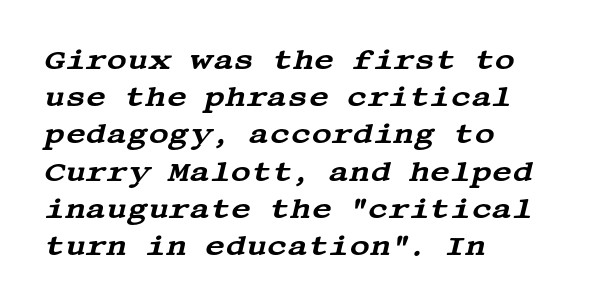
{"serif": "yes", "italic": "yes", "lean": "right", "slant_degrees": 13, "width": "wide", "stroke_contrast": "medium", "x_height": "large", "underline": "no", "align": "left", "line_spacing": "normal", "line_spacing_ratio": 1.33, "letter_spacing": "normal", "letter_spacing_em": 0.0, "glyph_px": 28}
